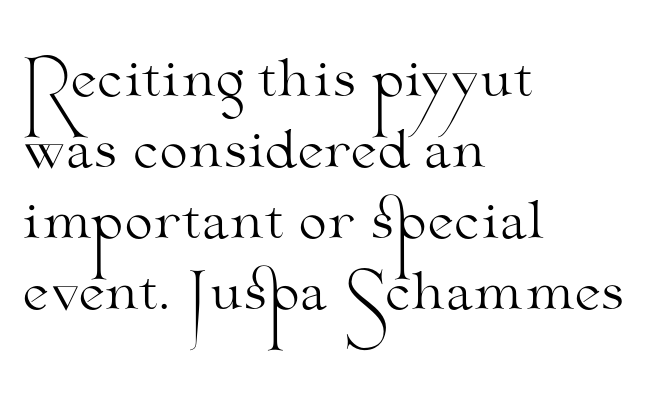
Character widths vary here, with narrow letters taking less room than wide ones. The axis of the letterforms is exactly vertical. The gap between lines stays unmarked. In terms of letterspacing, this is plain default setting. Casual observation: everything's shoved over to the left.
